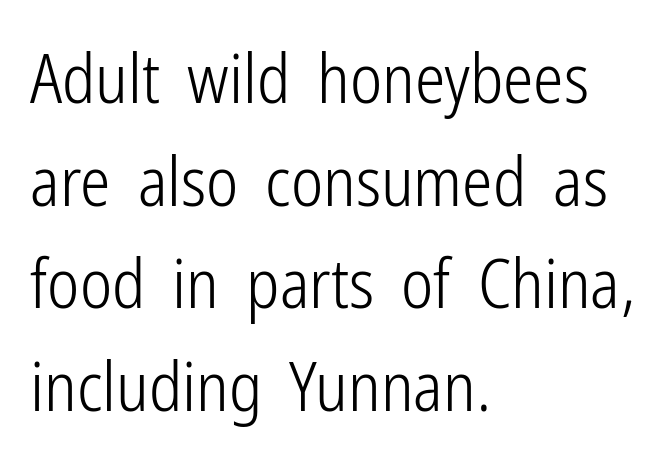
The image shows 68 px light, condensed sans-serif type, upright; set left-aligned, normal line spacing (1.51x), normal letter spacing, not underlined; low stroke contrast and a medium x-height.
